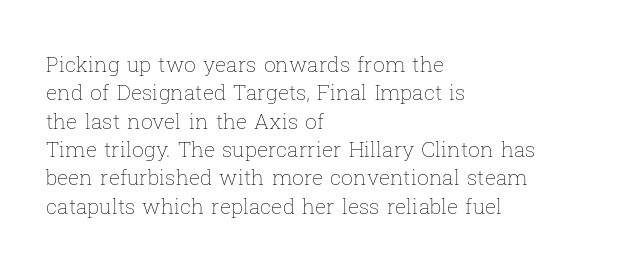
{"italic": "no", "bold": "no", "underline": "no", "align": "left", "line_spacing": "normal", "line_spacing_ratio": 1.35, "letter_spacing": "normal", "letter_spacing_em": 0.0, "glyph_px": 21}
